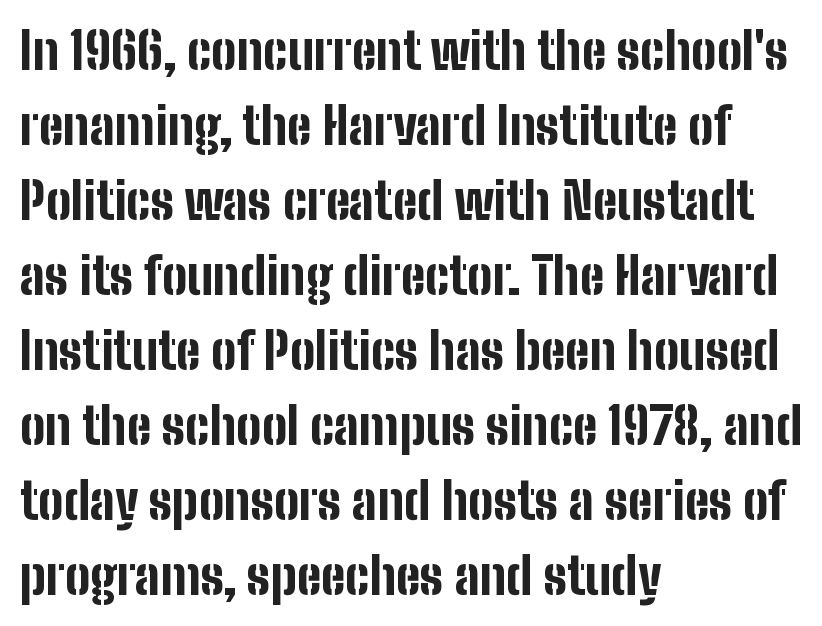
The image shows 50 px bold, condensed sans-serif type, upright; set left-aligned, normal line spacing (1.5x), normal letter spacing, not underlined; low stroke contrast and a medium x-height.
